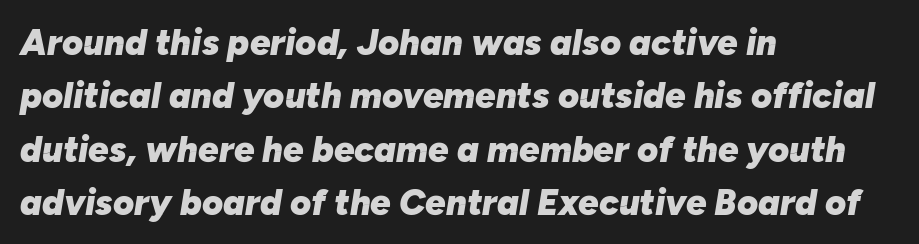
Each new line begins a customary step beneath the previous one. The glyphs look as if they've been sheared to an angle. Any mark beneath the type? The region is blank. The typesetting leans heavy: a genuine bold. Is the block centered? No — it sits flush against the left margin.
